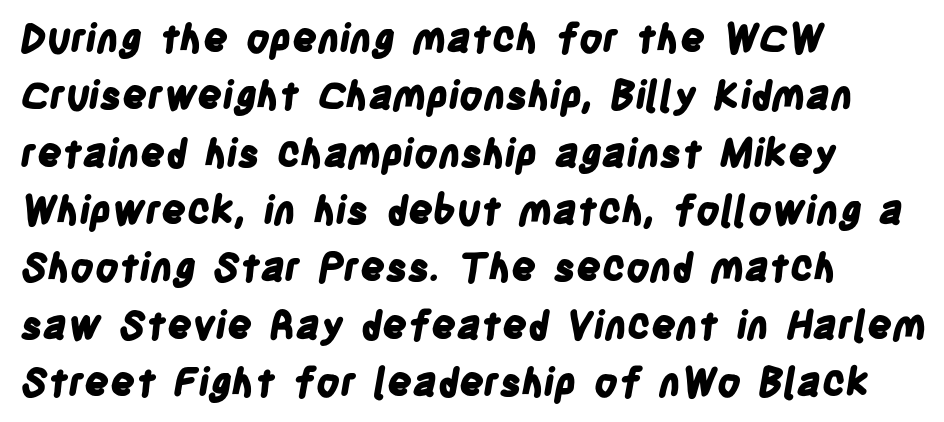
Q: Is the text bold? A: Yes.
Q: Is the typeface a serif or a sans-serif typeface? A: Sans-serif.
Q: Is the text underlined? A: No.
Q: How is the paragraph aligned? A: Left-aligned.
Q: Is the spacing between letters normal or unusually wide? A: Normal.
Q: Is the spacing between lines tight, normal or loose? A: Normal.
Q: Width (condensed, normal, or wide)? A: Condensed.
Q: Stroke contrast? A: Low.
Q: x-height? A: Large.
Q: Monospaced? A: No.
